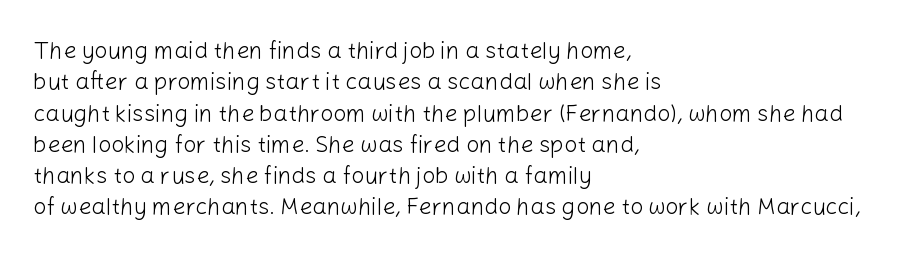
The image shows 23 px text type, upright; set left-aligned, normal line spacing (1.36x), normal letter spacing, not underlined.
